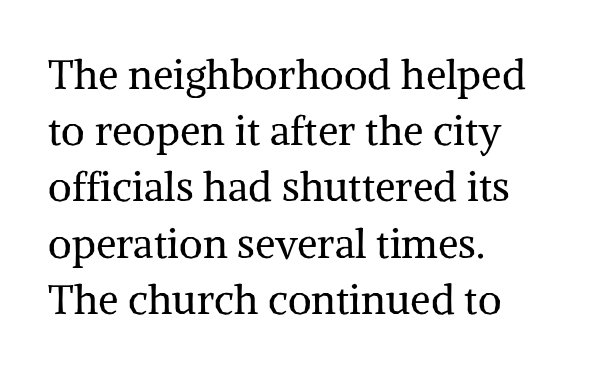
Observe the serifs anchoring each vertical stroke in this sample. What's the leading like? Ordinary, nothing unusual. The foot of each line stays bare and open. Alignment: flush left. Think of a printed novel: that variable character pitch is what you see here. The letters stand upright; this is a roman face.
